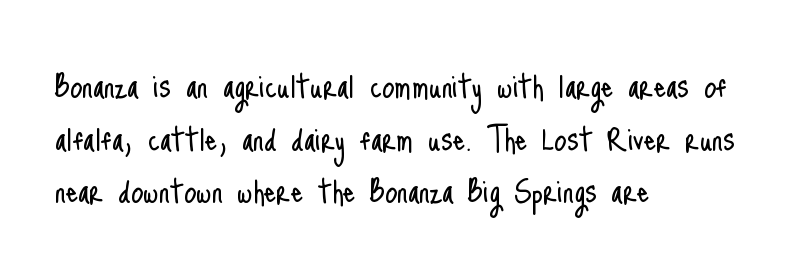
Q: Is the text bold? A: No.
Q: Is the text italic (slanted)? A: No, it is upright.
Q: Is the typeface a serif or a sans-serif typeface? A: Sans-serif.
Q: Is the text underlined? A: No.
Q: How is the paragraph aligned? A: Left-aligned.
Q: Is the spacing between letters normal or unusually wide? A: Normal.
Q: Is the spacing between lines tight, normal or loose? A: Normal.
Q: Width (condensed, normal, or wide)? A: Condensed.
Q: Stroke contrast? A: Low.
Q: x-height? A: Small.
Q: Monospaced? A: No.
